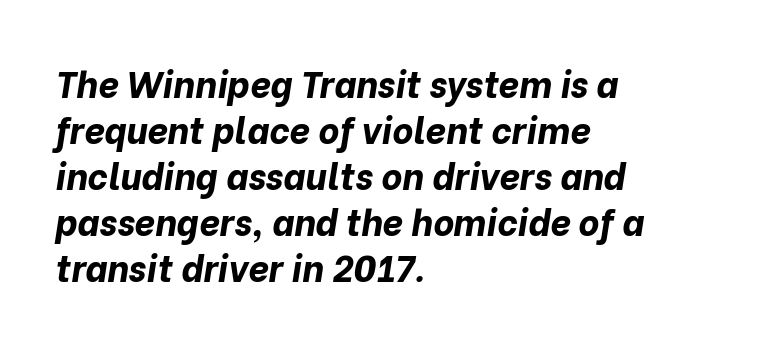
The image shows 36 px bold type, italic (leaning right); set left-aligned, normal line spacing (1.28x), normal letter spacing, not underlined; low stroke contrast and a medium x-height.
